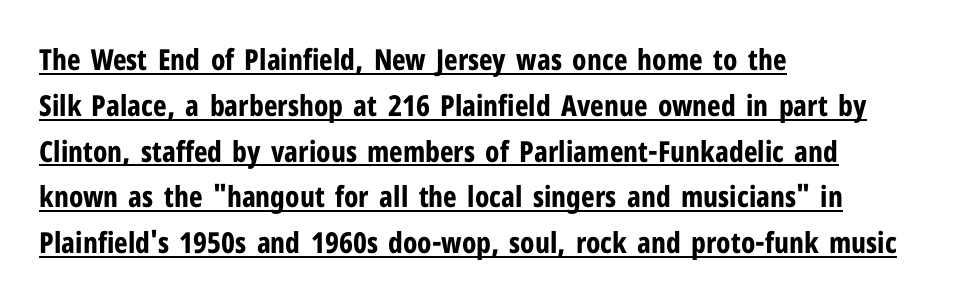
{"serif": "no", "italic": "no", "bold": "yes", "weight": "bold", "width": "condensed", "stroke_contrast": "low", "x_height": "medium", "monospaced": "no", "underline": "yes", "align": "left", "line_spacing": "normal", "line_spacing_ratio": 1.58, "letter_spacing": "normal", "letter_spacing_em": 0.0, "glyph_px": 29}
